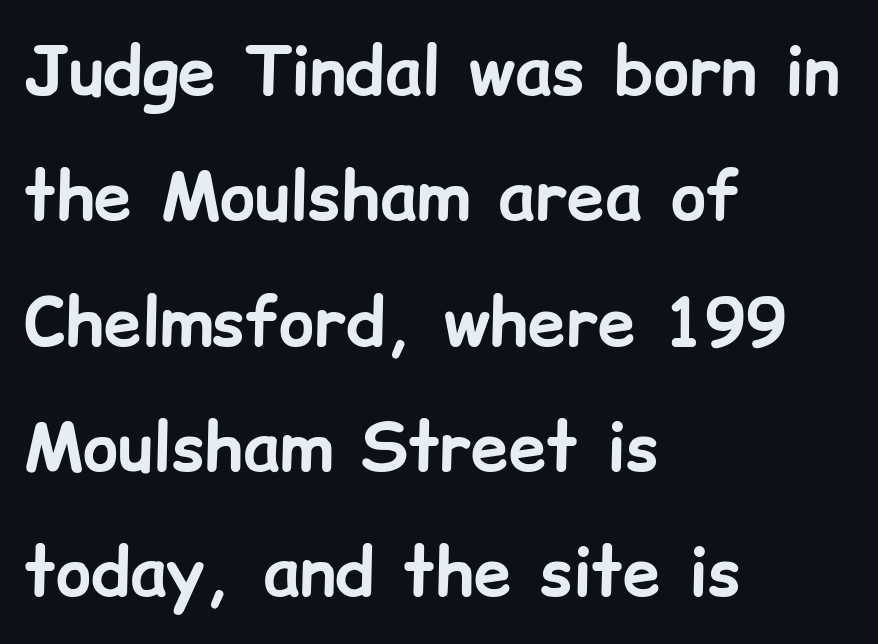
The image shows 67 px bold sans-serif type, upright; set left-aligned, line spacing 1.87x, normal letter spacing, not underlined; low stroke contrast and a medium x-height.
